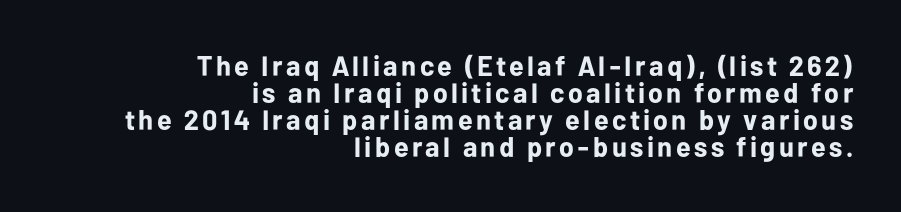
The image shows 28 px bold sans-serif type, upright; set right-aligned, tight line spacing (0.97x), not underlined; low stroke contrast and a medium x-height.
